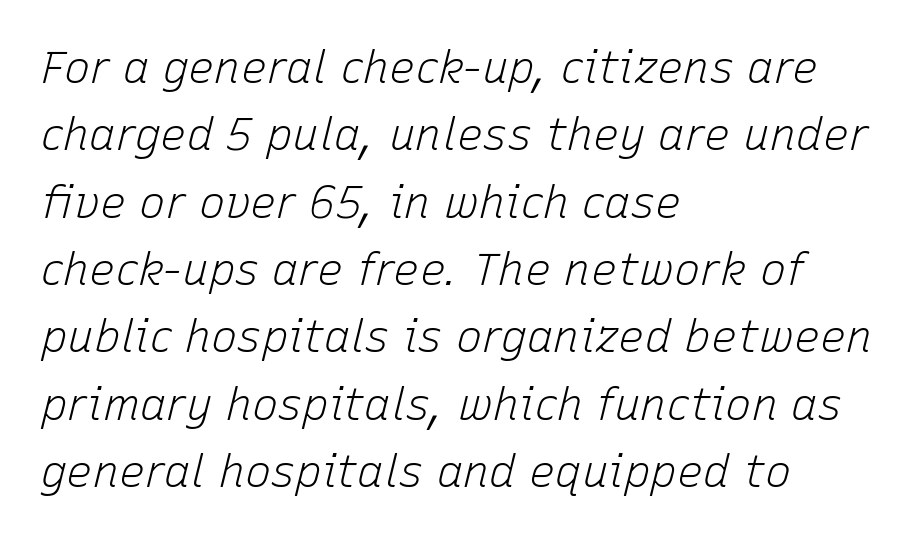
{"italic": "yes", "lean": "right", "slant_degrees": 15, "bold": "no", "weight": "light", "width": "normal", "stroke_contrast": "low", "x_height": "medium", "monospaced": "no", "underline": "no", "align": "left", "line_spacing": "normal", "line_spacing_ratio": 1.53, "letter_spacing": "normal", "letter_spacing_em": 0.0, "glyph_px": 44}
